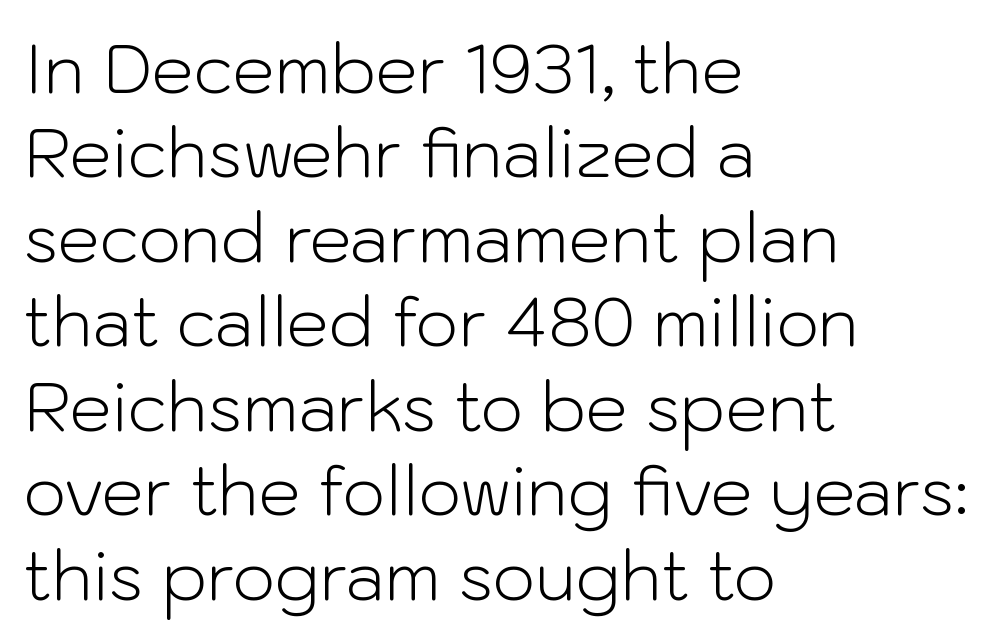
Q: Is the text bold? A: No.
Q: Is the text italic (slanted)? A: No, it is upright.
Q: Is the typeface a serif or a sans-serif typeface? A: Sans-serif.
Q: Is the text underlined? A: No.
Q: How is the paragraph aligned? A: Left-aligned.
Q: Is the spacing between letters normal or unusually wide? A: Normal.
Q: Is the spacing between lines tight, normal or loose? A: Normal.
Q: Width (condensed, normal, or wide)? A: Normal.
Q: Stroke contrast? A: Low.
Q: x-height? A: Medium.
Q: Monospaced? A: No.
